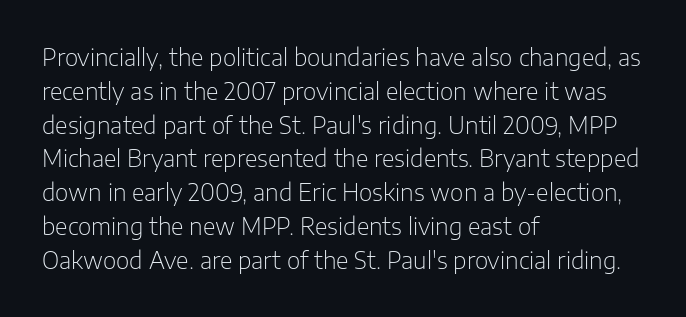
Q: Is the text bold? A: No.
Q: Is the text italic (slanted)? A: No, it is upright.
Q: Is the text underlined? A: No.
Q: How is the paragraph aligned? A: Left-aligned.
Q: Is the spacing between letters normal or unusually wide? A: Normal.
Q: Is the spacing between lines tight, normal or loose? A: Normal.
